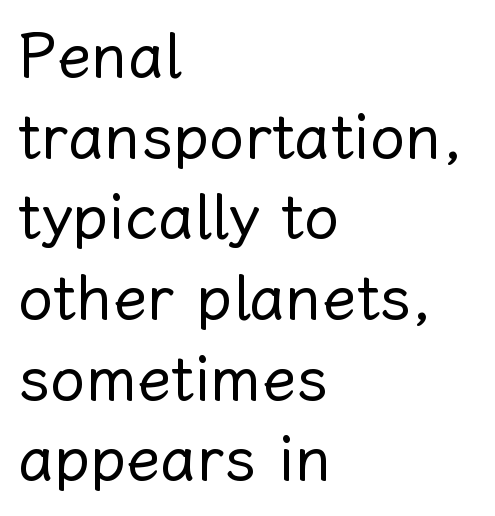
The image shows 63 px regular-weight type, upright; set left-aligned, normal line spacing (1.28x), normal letter spacing, not underlined; low stroke contrast and a medium x-height.
